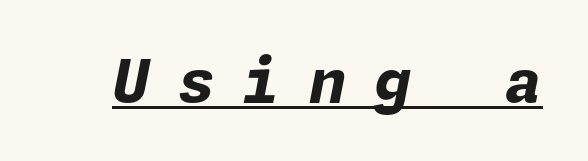
The image shows 60 px bold type, italic (leaning right); set unusually wide letter spacing (+0.47 em), underlined; low stroke contrast and a medium x-height.
